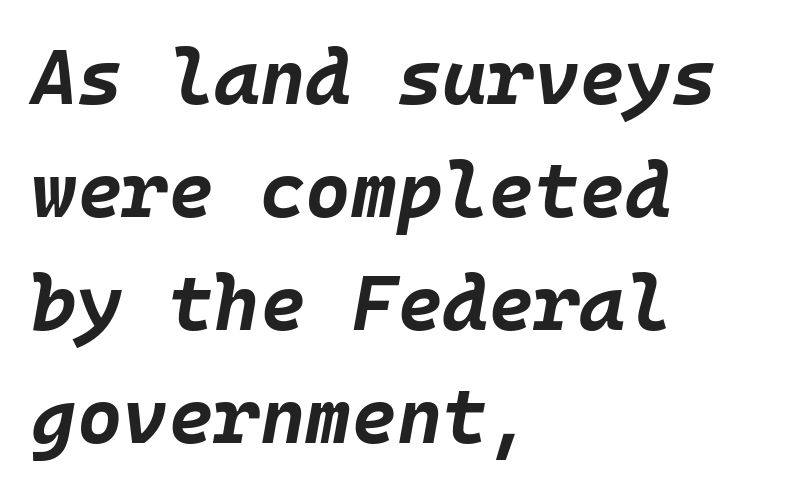
{"italic": "yes", "lean": "right", "slant_degrees": 10, "bold": "yes", "weight": "bold", "width": "normal", "stroke_contrast": "low", "x_height": "large", "monospaced": "yes", "underline": "no", "align": "left", "line_spacing": "normal", "line_spacing_ratio": 1.45, "letter_spacing": "normal", "letter_spacing_em": 0.0, "glyph_px": 78}
